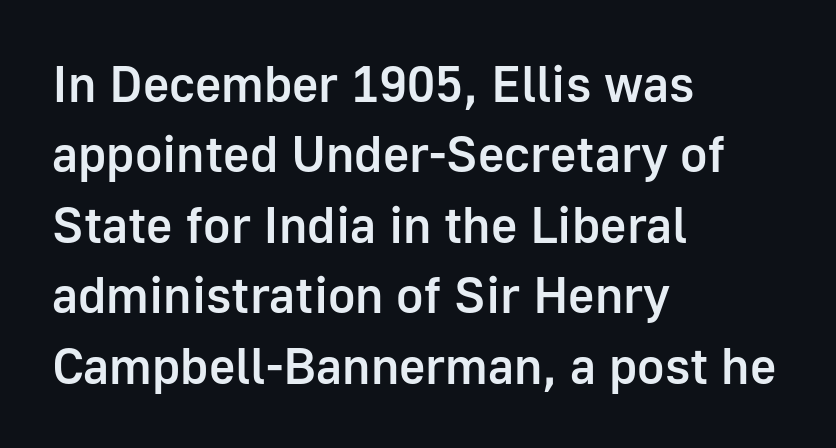
What's the leading like? Ordinary, nothing unusual. The type family on display is of the sans-serif kind. Caption: semibold face, moderately heavy strokes. Spacing verdict: proportional, widths tailored to each character. The typesetter chose a ragged-right arrangement here. The lettering stays uniformly vertical, giving the passage a roman look.
